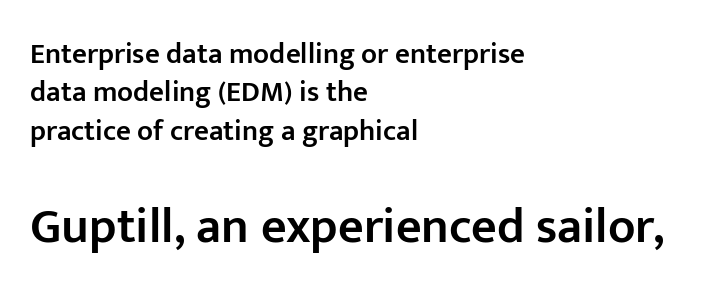
Q: Is the text bold? A: Semi-bold.
Q: Is the text italic (slanted)? A: No, it is upright.
Q: Is the typeface a serif or a sans-serif typeface? A: Sans-serif.
Q: Is the text underlined? A: No.
Q: How is the paragraph aligned? A: Left-aligned.
Q: Is the spacing between letters normal or unusually wide? A: Normal.
Q: Is the spacing between lines tight, normal or loose? A: Normal.
Q: Which block of text is set in a larger size, the first (top) or the second (bottom)? A: The second (bottom) one.
Q: Width (condensed, normal, or wide)? A: Normal.
Q: Stroke contrast? A: Low.
Q: x-height? A: Medium.
Q: Monospaced? A: No.
